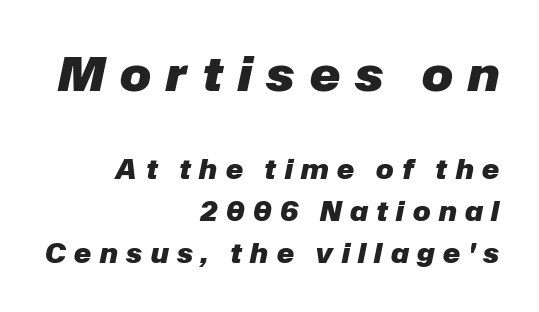
Q: Is the text bold? A: Yes.
Q: Is the text italic (slanted)? A: Yes, it leans right by about 12 degrees.
Q: Is the text underlined? A: No.
Q: How is the paragraph aligned? A: Right-aligned.
Q: Is the spacing between letters normal or unusually wide? A: Unusually wide.
Q: Is the spacing between lines tight, normal or loose? A: Normal.
Q: Which block of text is set in a larger size, the first (top) or the second (bottom)? A: The first (top) one.
Q: Width (condensed, normal, or wide)? A: Normal.
Q: Stroke contrast? A: Low.
Q: x-height? A: Medium.
Q: Monospaced? A: No.
